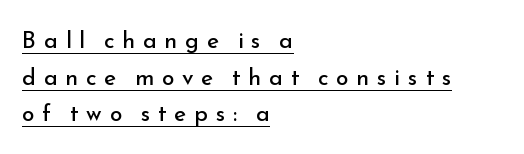
Q: Is the text bold? A: No.
Q: Is the text italic (slanted)? A: No, it is upright.
Q: Is the text underlined? A: Yes.
Q: How is the paragraph aligned? A: Left-aligned.
Q: Is the spacing between letters normal or unusually wide? A: Unusually wide.
Q: Is the spacing between lines tight, normal or loose? A: Normal.
